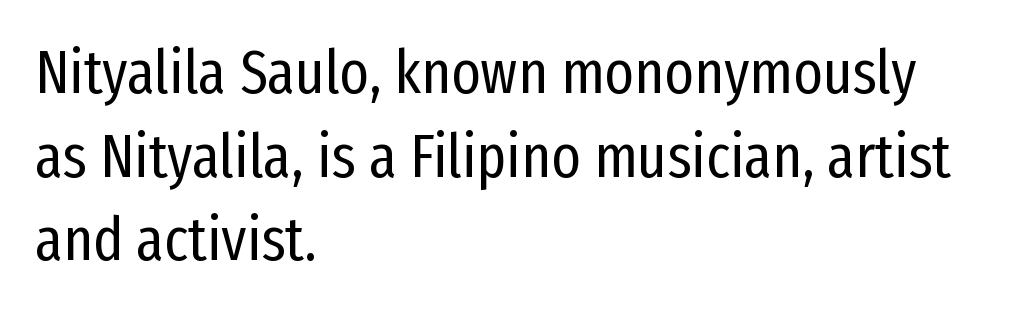
Q: Is the text bold? A: No.
Q: Is the text italic (slanted)? A: No, it is upright.
Q: Is the typeface a serif or a sans-serif typeface? A: Sans-serif.
Q: Is the text underlined? A: No.
Q: How is the paragraph aligned? A: Left-aligned.
Q: Is the spacing between letters normal or unusually wide? A: Normal.
Q: Is the spacing between lines tight, normal or loose? A: Normal.
Q: Width (condensed, normal, or wide)? A: Condensed.
Q: Stroke contrast? A: Low.
Q: x-height? A: Medium.
Q: Monospaced? A: No.
